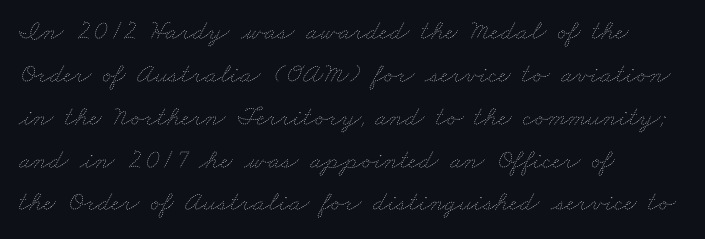
Anything drawn beneath the words? Only blank space. Character widths vary here, with narrow letters taking less room than wide ones. Spacing between characters is what you'd get straight out of the box. If you drew a ruler down the left edge, every line would touch it. The rows are spaced the way most documents space them. Stroke thickness stays within the range of a standard reading face or lighter.
